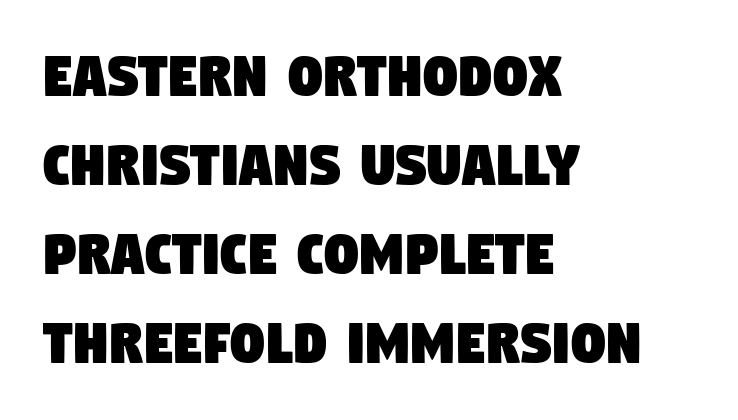
{"serif": "no", "width": "condensed", "stroke_contrast": "low", "x_height": "large", "monospaced": "no", "underline": "no", "align": "left", "line_spacing": "normal", "line_spacing_ratio": 1.33, "letter_spacing": "normal", "letter_spacing_em": 0.0, "glyph_px": 67}
